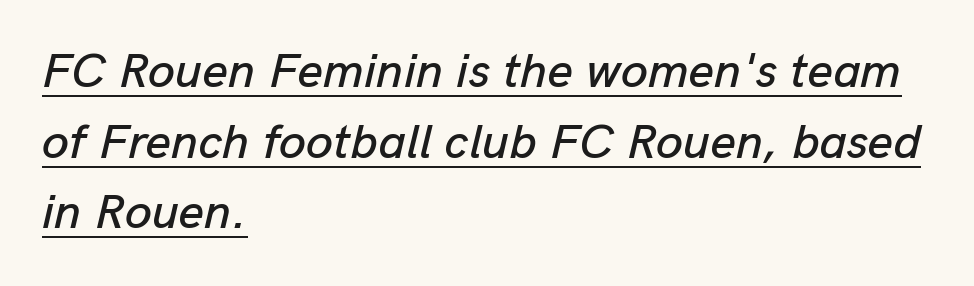
{"italic": "yes", "lean": "right", "slant_degrees": 13, "width": "normal", "stroke_contrast": "low", "x_height": "medium", "monospaced": "no", "underline": "yes", "align": "left", "line_spacing": "normal", "line_spacing_ratio": 1.44, "letter_spacing": "normal", "letter_spacing_em": 0.0, "glyph_px": 49}
